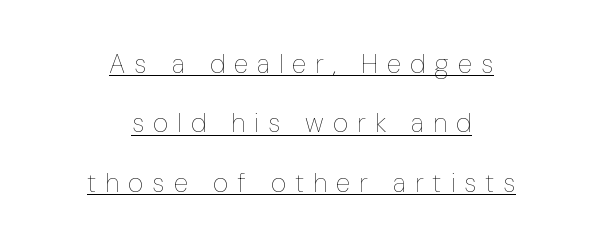
{"italic": "no", "bold": "no", "underline": "yes", "align": "center", "line_spacing": "loose", "line_spacing_ratio": 2.2, "letter_spacing": "wide", "letter_spacing_em": 0.33, "glyph_px": 27}
